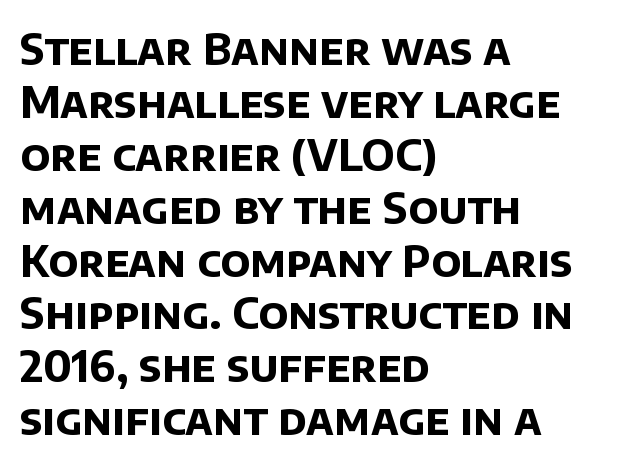
The image shows 43 px bold sans-serif type; set left-aligned, line spacing 1.23x, normal letter spacing, not underlined; low stroke contrast and a large x-height.
